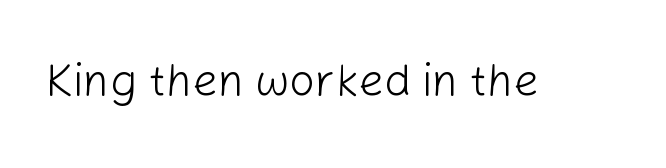
{"serif": "no", "italic": "no", "bold": "no", "weight": "light", "width": "normal", "stroke_contrast": "low", "x_height": "medium", "monospaced": "no", "underline": "no", "letter_spacing": "normal", "letter_spacing_em": 0.0, "glyph_px": 45}
